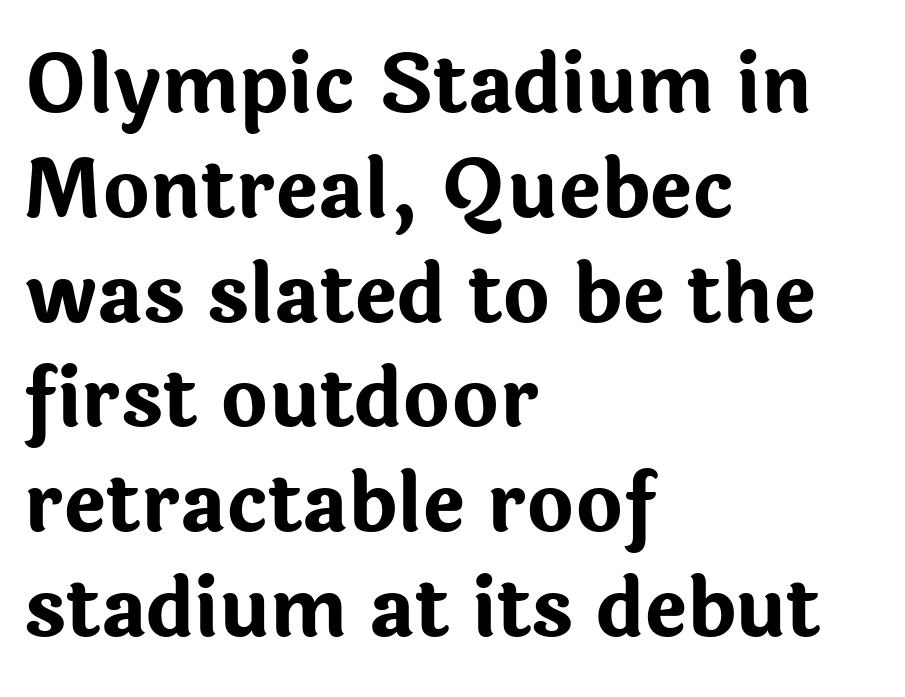
The image shows 80 px bold sans-serif type, upright; set left-aligned, normal line spacing (1.31x), normal letter spacing, not underlined; low stroke contrast and a medium x-height.
